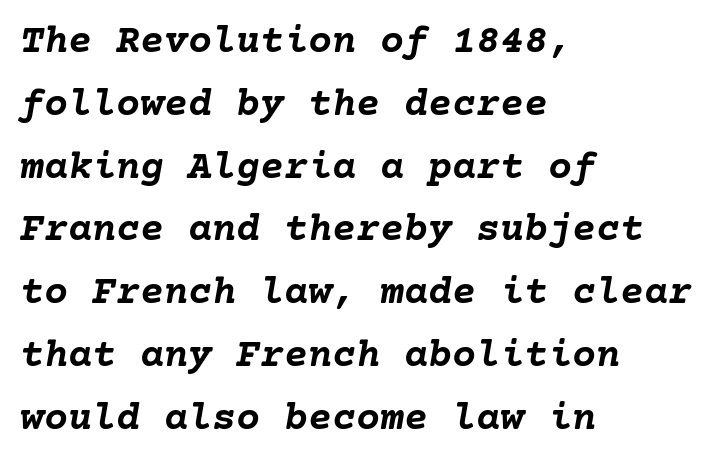
{"italic": "yes", "lean": "right", "slant_degrees": 10, "bold": "yes", "weight": "semibold", "width": "normal", "stroke_contrast": "low", "x_height": "medium", "underline": "no", "align": "left", "line_spacing": "normal", "line_spacing_ratio": 1.57, "letter_spacing": "normal", "letter_spacing_em": 0.0, "glyph_px": 40}
